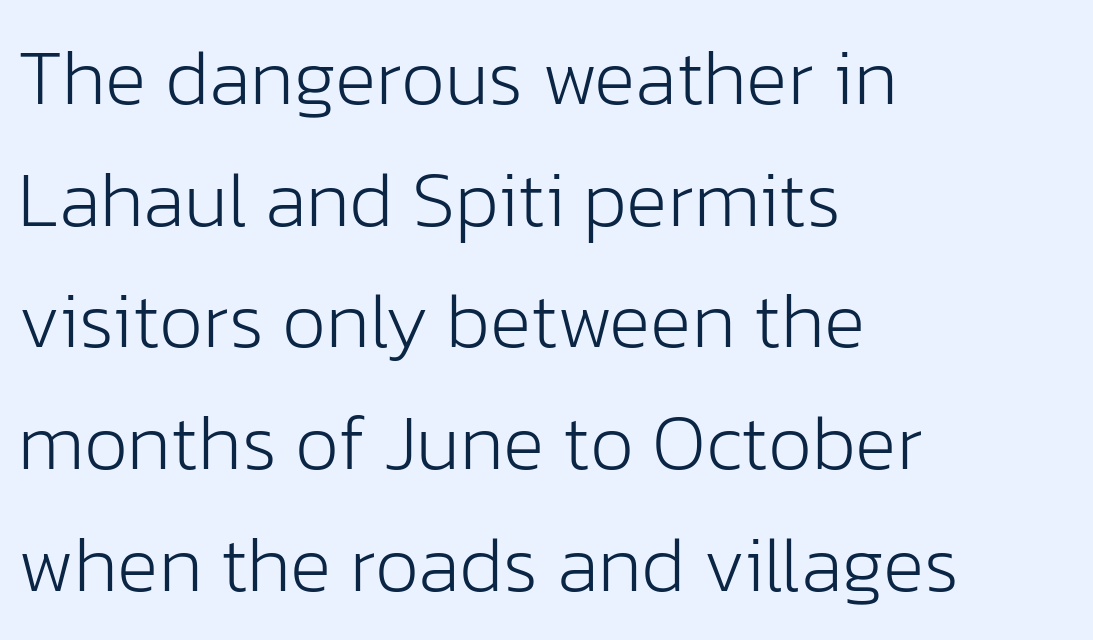
Think standard paragraph weight, or any step lighter than that. Lines of text with bare space underneath. Each letter keeps its own natural width here, so spacing adapts to shape. The passage shown is typeset with a sans-serif family. Normally led — the rows are evenly, conventionally spaced. A student would call this left alignment; a typographer would say flush left, rag right.
